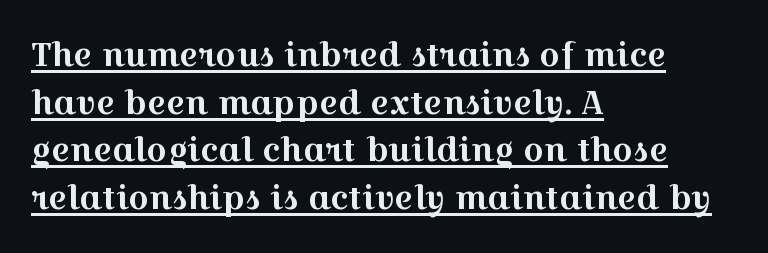
{"serif": "yes", "italic": "no", "width": "wide", "x_height": "medium", "monospaced": "no", "underline": "yes", "align": "left", "line_spacing": "normal", "line_spacing_ratio": 1.49, "letter_spacing": "normal", "letter_spacing_em": 0.0, "glyph_px": 32}
